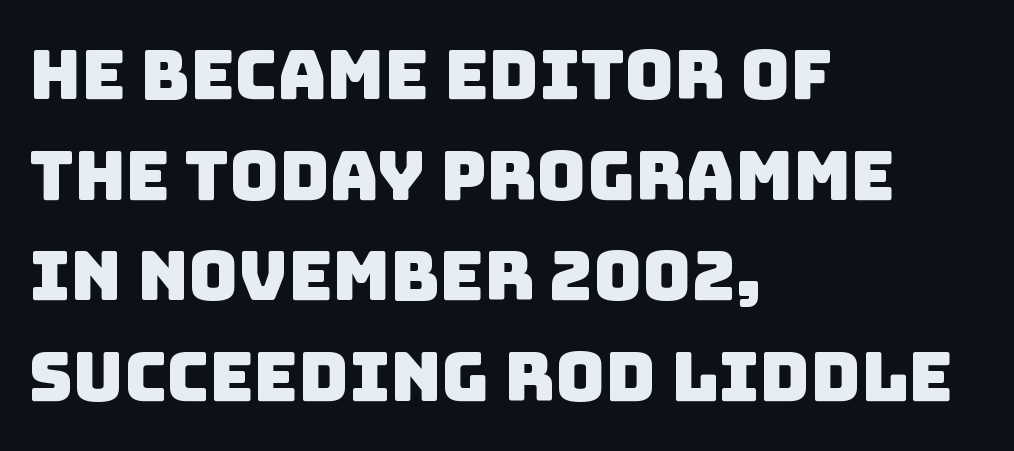
The image shows 68 px sans-serif type; set left-aligned, normal line spacing (1.48x), normal letter spacing, not underlined; low stroke contrast and a large x-height.
